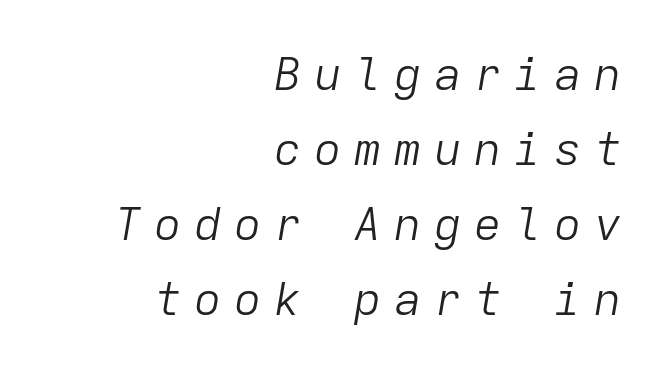
Does the leading feel generous? No, just average. Note the uniform advance width — an 'i' takes as much space as an 'm'. Compared with typical body copy, the letter spacing here is much looser. Characters are canted at an angle relative to the baseline's perpendicular.
